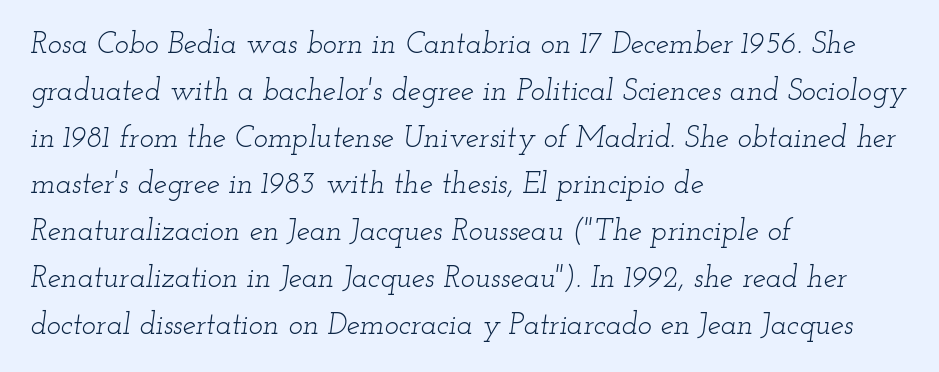
Q: Is the text bold? A: No.
Q: Is the text italic (slanted)? A: Yes, it leans right by about 12 degrees.
Q: Is the typeface a serif or a sans-serif typeface? A: Serif.
Q: Is the text underlined? A: No.
Q: How is the paragraph aligned? A: Left-aligned.
Q: Is the spacing between letters normal or unusually wide? A: Normal.
Q: Is the spacing between lines tight, normal or loose? A: Normal.
Q: Width (condensed, normal, or wide)? A: Wide.
Q: Stroke contrast? A: Low.
Q: x-height? A: Small.
Q: Monospaced? A: No.
